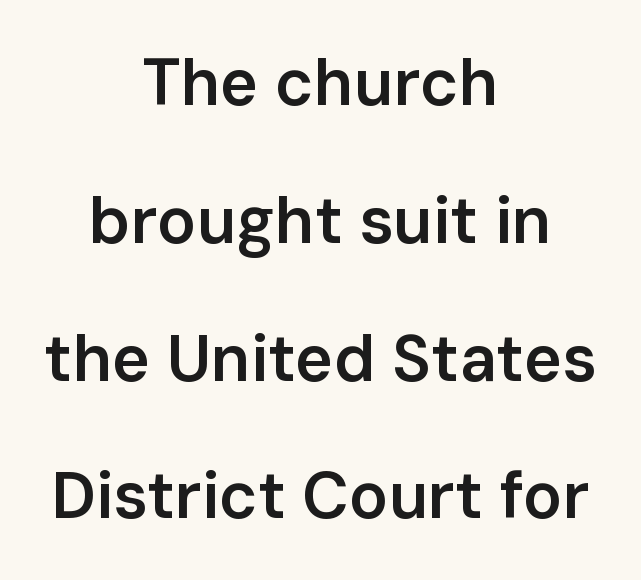
Q: Is the text bold? A: Semi-bold.
Q: Is the text italic (slanted)? A: No, it is upright.
Q: Is the typeface a serif or a sans-serif typeface? A: Sans-serif.
Q: Is the text underlined? A: No.
Q: How is the paragraph aligned? A: Centered.
Q: Is the spacing between letters normal or unusually wide? A: Normal.
Q: Is the spacing between lines tight, normal or loose? A: Loose.
Q: Width (condensed, normal, or wide)? A: Normal.
Q: Stroke contrast? A: Low.
Q: x-height? A: Medium.
Q: Monospaced? A: No.
